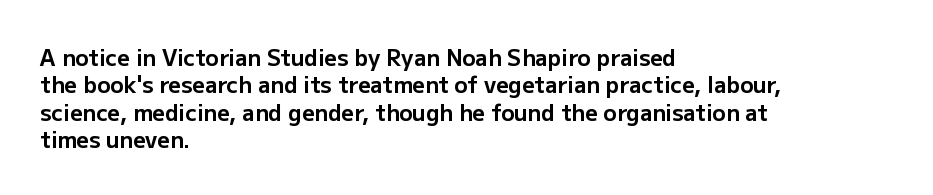
Chunky letters — that's bold for sure. Caption: standard tracking, unaltered. Descenders are the only things crossing below the line. Typeset ragged right — the left edge is the straight one. The letters stand upright; this is a roman face.
